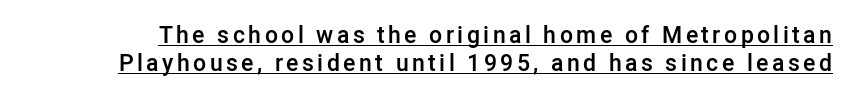
The image shows 23 px text type, upright; set line spacing 1.23x, underlined.
